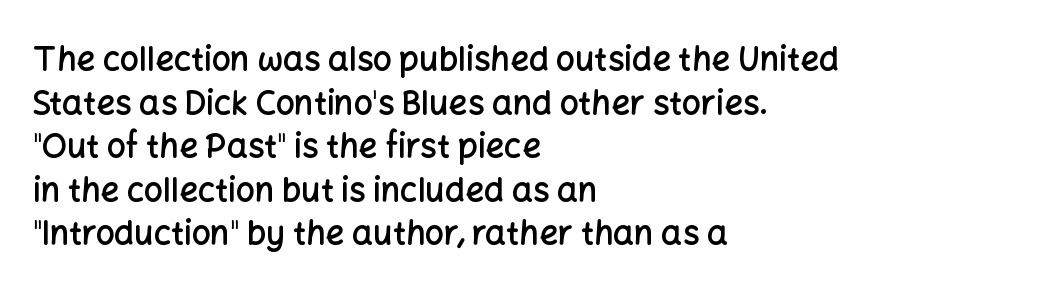
{"serif": "no", "italic": "no", "bold": "semi", "weight": "semibold", "width": "normal", "stroke_contrast": "low", "x_height": "medium", "monospaced": "no", "underline": "no", "align": "left", "line_spacing": "normal", "line_spacing_ratio": 1.32, "letter_spacing": "normal", "letter_spacing_em": 0.0, "glyph_px": 33}
